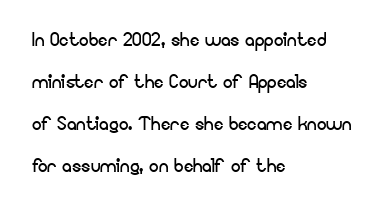
Q: Is the text bold? A: No.
Q: Is the text italic (slanted)? A: No, it is upright.
Q: Is the text underlined? A: No.
Q: How is the paragraph aligned? A: Left-aligned.
Q: Is the spacing between letters normal or unusually wide? A: Normal.
